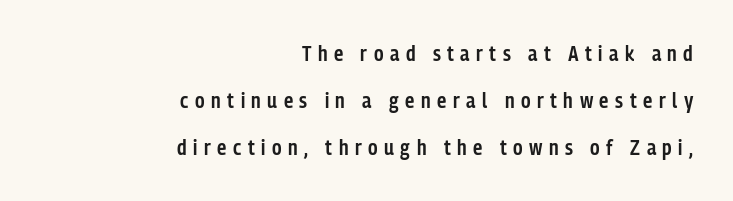
Q: Is the text bold? A: Semi-bold.
Q: Is the text italic (slanted)? A: No, it is upright.
Q: Is the text underlined? A: No.
Q: How is the paragraph aligned? A: Right-aligned.
Q: Is the spacing between letters normal or unusually wide? A: Unusually wide.
Q: Is the spacing between lines tight, normal or loose? A: Loose.
